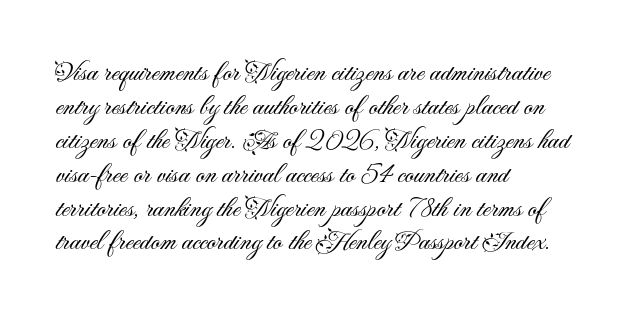
The image shows 28 px light sans-serif type; set left-aligned, line spacing 1.21x, normal letter spacing, not underlined; medium stroke contrast and a small x-height.
